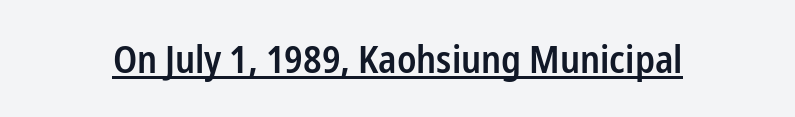
The image shows 38 px semibold, condensed sans-serif type, upright; set normal letter spacing, underlined; low stroke contrast and a medium x-height.
